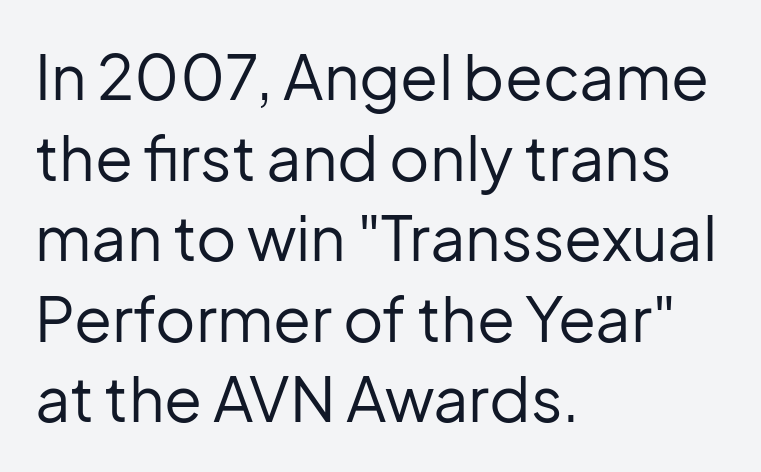
{"serif": "no", "italic": "no", "bold": "no", "weight": "regular", "width": "normal", "stroke_contrast": "low", "x_height": "medium", "monospaced": "no", "underline": "no", "align": "left", "line_spacing": "normal", "line_spacing_ratio": 1.3, "letter_spacing": "normal", "letter_spacing_em": 0.0, "glyph_px": 62}
